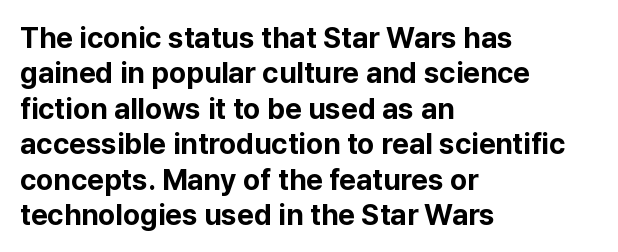
{"serif": "no", "italic": "no", "bold": "yes", "weight": "bold", "width": "normal", "stroke_contrast": "low", "x_height": "medium", "monospaced": "no", "underline": "no", "align": "left", "line_spacing_ratio": 1.22, "letter_spacing": "normal", "letter_spacing_em": 0.0, "glyph_px": 29}
